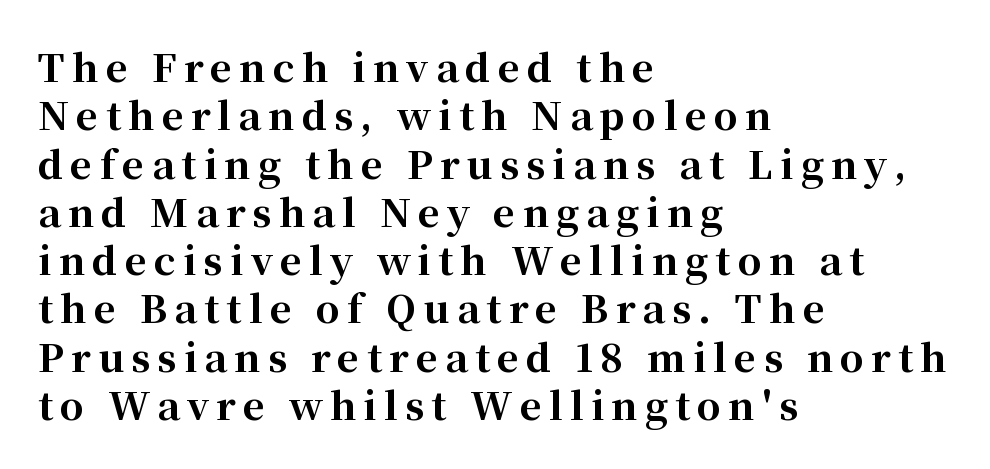
Decoration check: the copy has no underline. Emphasis by weight is at full strength: bold. Layout note: lines flush left. Character widths vary here, with narrow letters taking less room than wide ones. The characters display serif detailing at their extremities. Nope, not italic — everything's standing straight.
